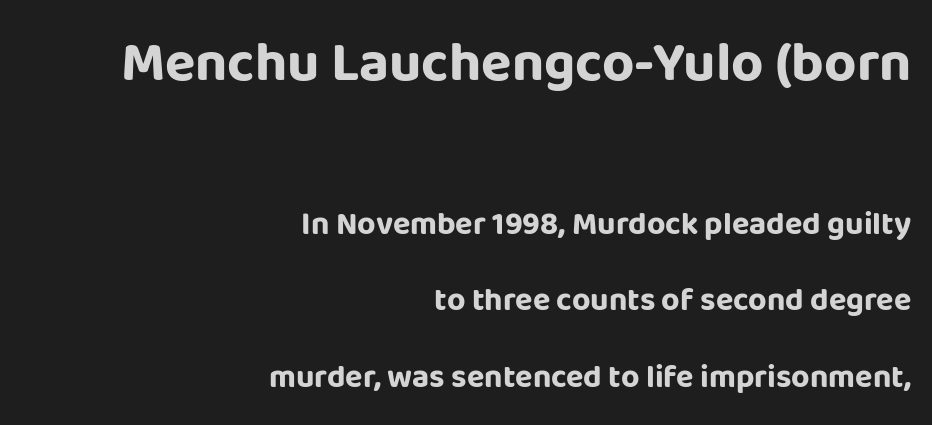
{"serif": "no", "italic": "no", "bold": "yes", "weight": "bold", "width": "normal", "stroke_contrast": "low", "x_height": "large", "monospaced": "no", "underline": "no", "align": "right", "line_spacing": "loose", "line_spacing_ratio": 2.39, "letter_spacing": "normal", "letter_spacing_em": 0.0, "larger_block": "first", "size_ratio": 1.75, "glyph_px": 56}
